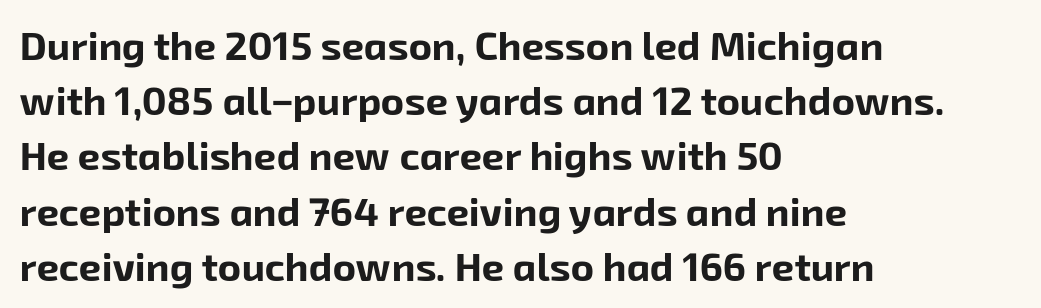
Layout note: lines flush left. Vertical spacing — default. Strokes here are thick enough to call this a true bold. Caption: standard tracking, unaltered. Is this a fixed-width face? No — the glyphs have proportional, varying widths. Is this a sans? Yes — the strokes have no serifs.
